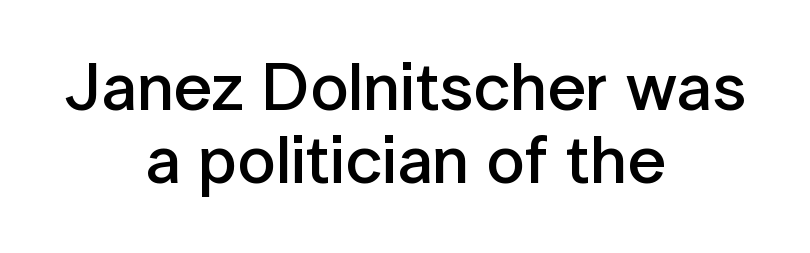
{"serif": "no", "italic": "no", "bold": "semi", "weight": "semibold", "width": "normal", "stroke_contrast": "low", "x_height": "medium", "monospaced": "no", "underline": "no", "align": "center", "line_spacing": "tight", "line_spacing_ratio": 1.08, "letter_spacing": "normal", "letter_spacing_em": 0.0, "glyph_px": 68}
